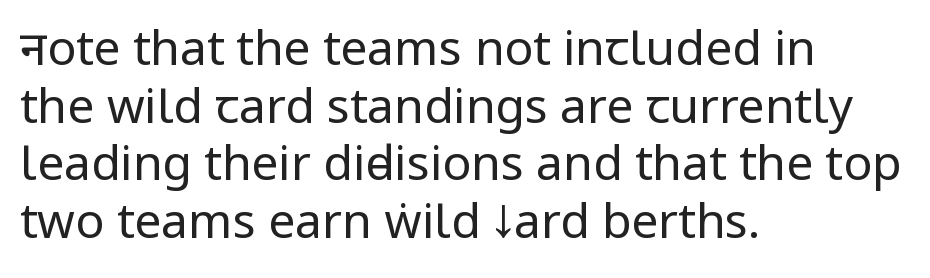
The image shows 48 px regular-weight, condensed sans-serif type, upright; set left-aligned, line spacing 1.2x, normal letter spacing, not underlined; low stroke contrast and a large x-height.
